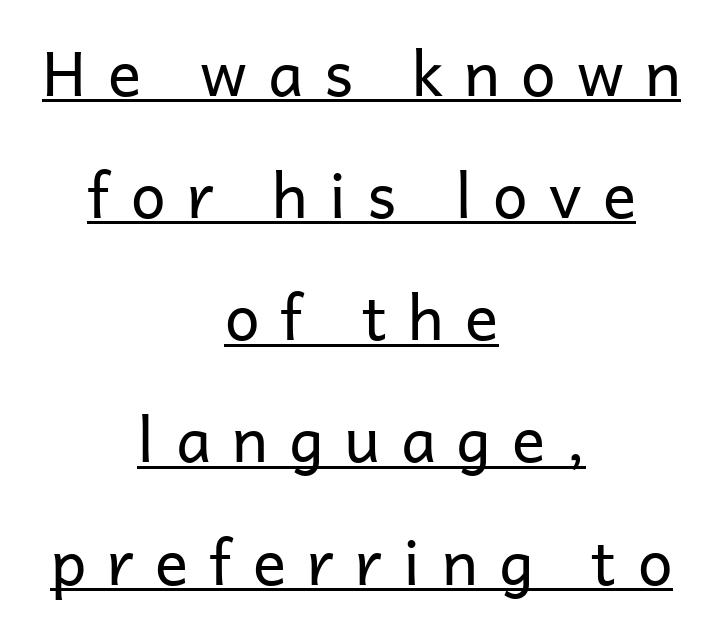
The image shows 62 px regular-weight sans-serif type, upright; set centered, loose line spacing (1.97x), unusually wide letter spacing (+0.34 em), underlined; low stroke contrast and a medium x-height.
